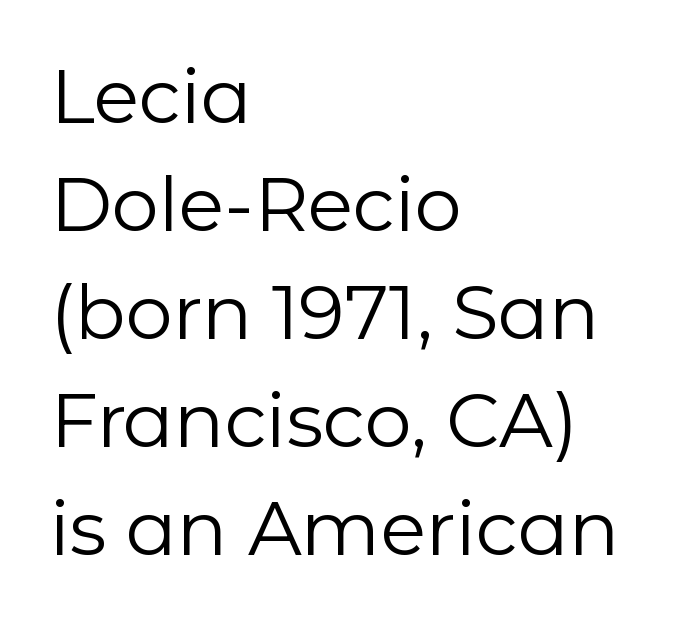
The image shows 75 px regular-weight sans-serif type, upright; set left-aligned, normal line spacing (1.44x), normal letter spacing, not underlined; low stroke contrast and a medium x-height.
